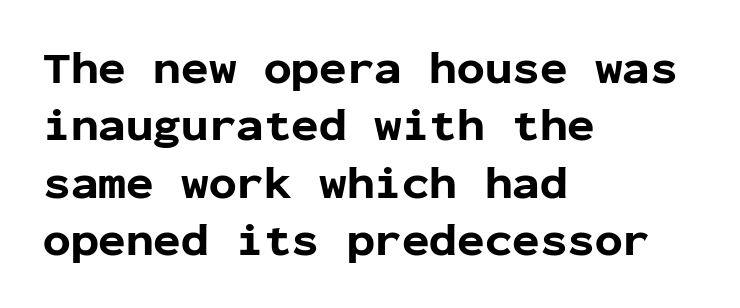
Q: Is the text bold? A: Yes.
Q: Is the text italic (slanted)? A: No, it is upright.
Q: Is the typeface a serif or a sans-serif typeface? A: Sans-serif.
Q: Is the text underlined? A: No.
Q: How is the paragraph aligned? A: Left-aligned.
Q: Is the spacing between letters normal or unusually wide? A: Normal.
Q: Is the spacing between lines tight, normal or loose? A: Normal.
Q: Width (condensed, normal, or wide)? A: Normal.
Q: Stroke contrast? A: Low.
Q: x-height? A: Medium.
Q: Monospaced? A: Yes.
